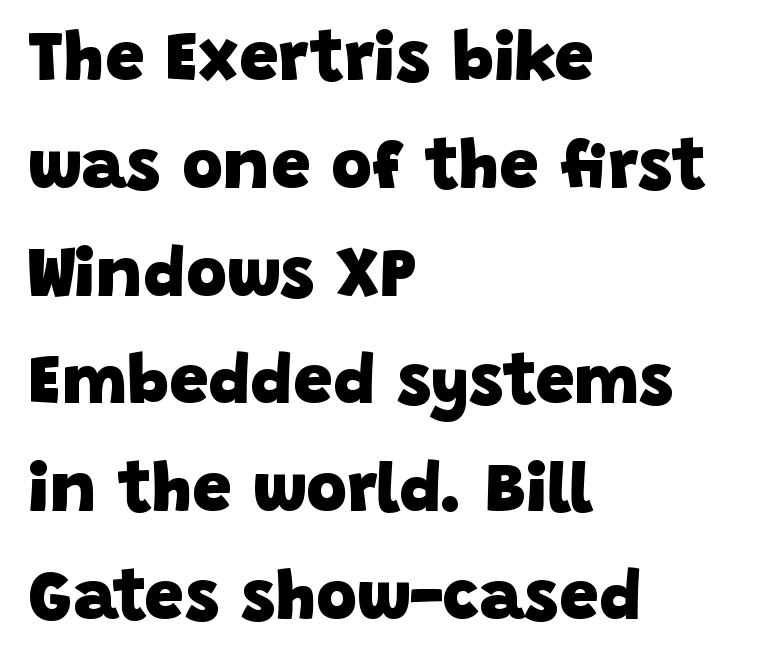
The image shows 70 px heavy sans-serif type; set left-aligned, normal line spacing (1.54x), normal letter spacing, not underlined; low stroke contrast and a large x-height.
